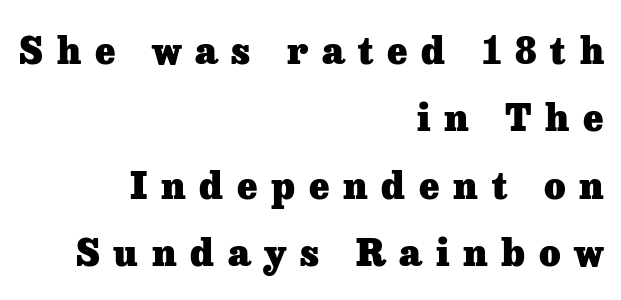
The image shows 37 px heavy serif type, upright; set right-aligned, line spacing 1.82x, unusually wide letter spacing (+0.37 em), not underlined; low stroke contrast and a medium x-height.
